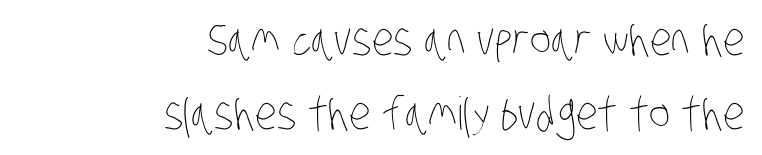
Descenders hang freely into open space. Vertically, the passage feels balanced, rows spaced as you'd expect. Stems here are at most as thick as an everyday book face. Between one letter and the next there's only the usual sliver of space.
